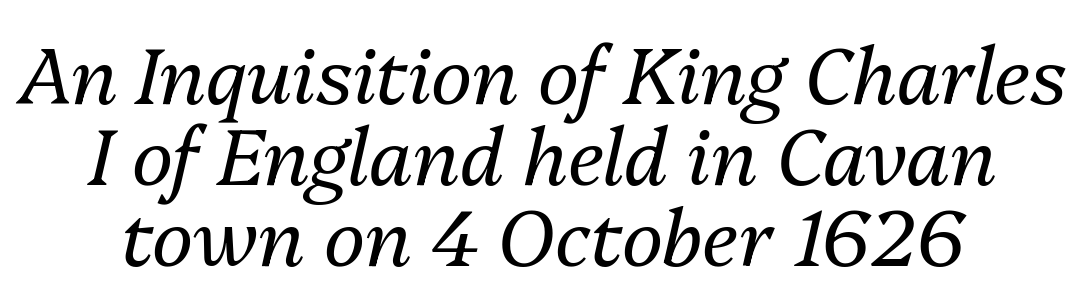
{"italic": "yes", "lean": "right", "slant_degrees": 13, "bold": "no", "weight": "regular", "width": "normal", "stroke_contrast": "medium", "x_height": "medium", "monospaced": "no", "underline": "no", "align": "center", "line_spacing": "tight", "line_spacing_ratio": 1.04, "letter_spacing": "normal", "letter_spacing_em": 0.0, "glyph_px": 78}
